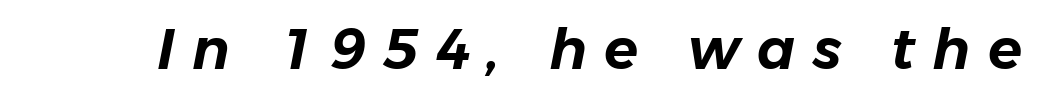
{"italic": "yes", "lean": "right", "slant_degrees": 11, "width": "normal", "stroke_contrast": "low", "x_height": "medium", "monospaced": "no", "underline": "no", "letter_spacing": "wide", "letter_spacing_em": 0.31, "glyph_px": 56}
